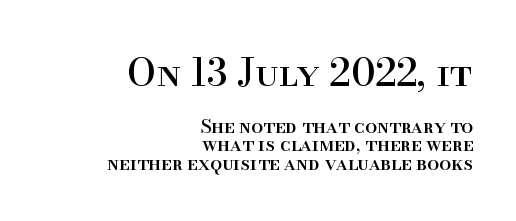
Q: Is the text italic (slanted)? A: No, it is upright.
Q: Is the typeface a serif or a sans-serif typeface? A: Serif.
Q: Is the text underlined? A: No.
Q: How is the paragraph aligned? A: Right-aligned.
Q: Is the spacing between letters normal or unusually wide? A: Normal.
Q: Is the spacing between lines tight, normal or loose? A: Tight.
Q: Which block of text is set in a larger size, the first (top) or the second (bottom)? A: The first (top) one.
Q: Width (condensed, normal, or wide)? A: Normal.
Q: Stroke contrast? A: High.
Q: x-height? A: Small.
Q: Monospaced? A: No.
